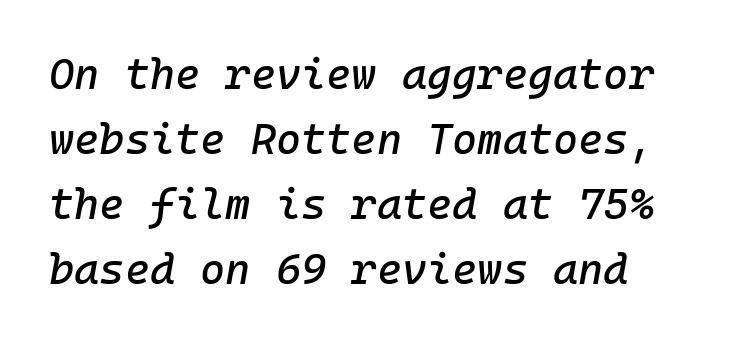
{"italic": "yes", "lean": "right", "slant_degrees": 10, "width": "normal", "stroke_contrast": "low", "x_height": "medium", "monospaced": "yes", "underline": "no", "line_spacing": "normal", "line_spacing_ratio": 1.51, "letter_spacing": "normal", "letter_spacing_em": 0.0, "glyph_px": 43}
